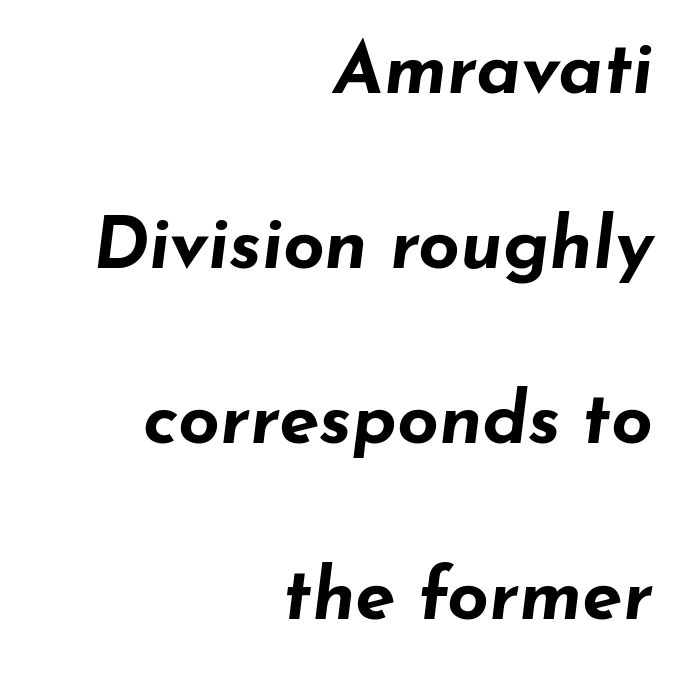
Q: Is the text bold? A: Yes.
Q: Is the text italic (slanted)? A: Yes, it leans right by about 7 degrees.
Q: Is the text underlined? A: No.
Q: How is the paragraph aligned? A: Right-aligned.
Q: Is the spacing between letters normal or unusually wide? A: Normal.
Q: Is the spacing between lines tight, normal or loose? A: Loose.
Q: Width (condensed, normal, or wide)? A: Wide.
Q: Stroke contrast? A: Low.
Q: x-height? A: Small.
Q: Monospaced? A: No.
